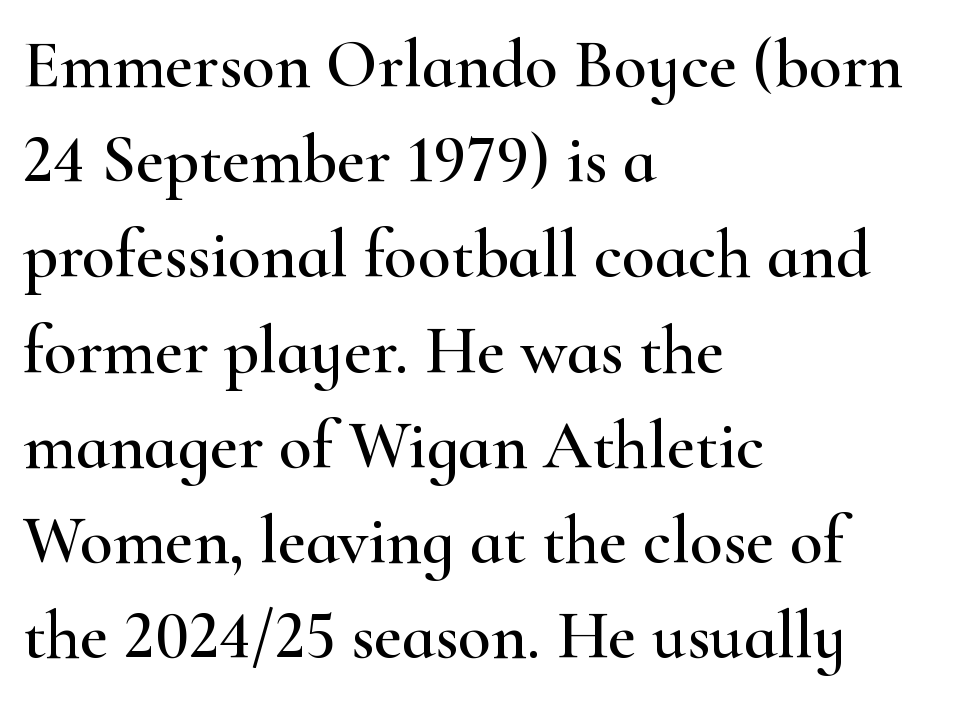
Typographically, this falls in the serif category. Here the designer chose a conventional face with non-uniform glyph widths. The passage shown is not underscored anywhere. The designer left line spacing at the default. A typesetter would call this zero additional tracking. Horizontally, the lines are justified to the leading edge only.
